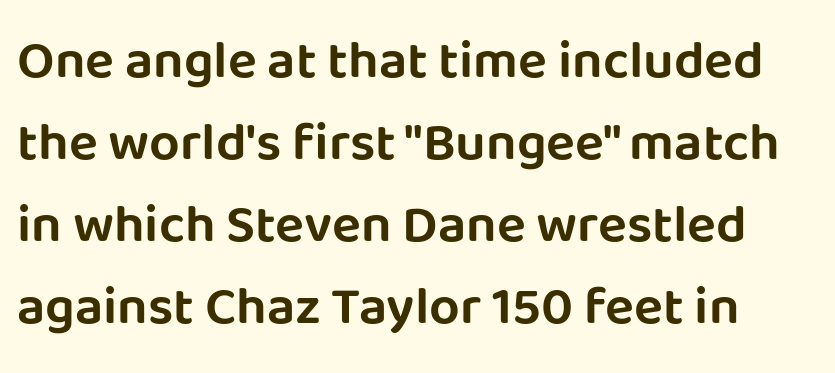
The image shows 54 px sans-serif type, upright; set normal line spacing (1.52x), normal letter spacing, not underlined; low stroke contrast and a large x-height.
